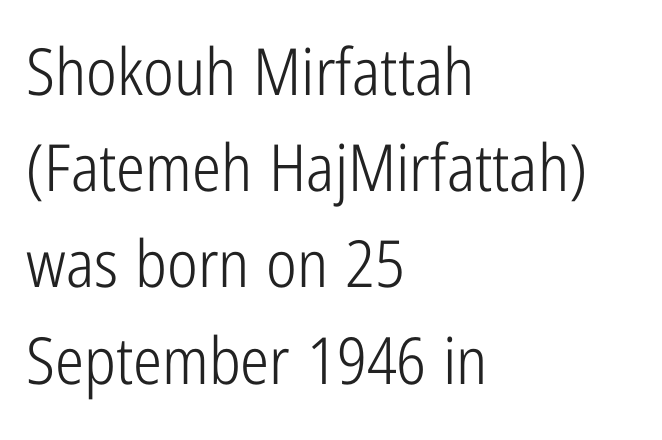
Q: Is the text bold? A: No.
Q: Is the text italic (slanted)? A: No, it is upright.
Q: Is the typeface a serif or a sans-serif typeface? A: Sans-serif.
Q: Is the text underlined? A: No.
Q: How is the paragraph aligned? A: Left-aligned.
Q: Is the spacing between letters normal or unusually wide? A: Normal.
Q: Is the spacing between lines tight, normal or loose? A: Normal.
Q: Width (condensed, normal, or wide)? A: Condensed.
Q: Stroke contrast? A: Low.
Q: x-height? A: Medium.
Q: Monospaced? A: No.
